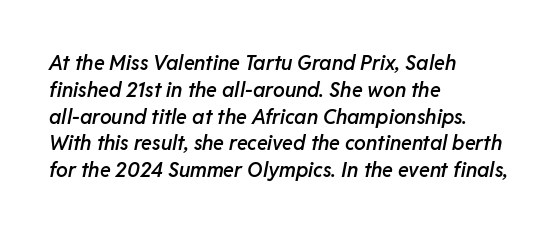
Quick note: interline space is typical. In CSS terms this would be text-align: left. The passage shown is not underscored anywhere. Typographic density is moderately raised because the face is semibold. The typography opts for an oblique posture over an upright one.
